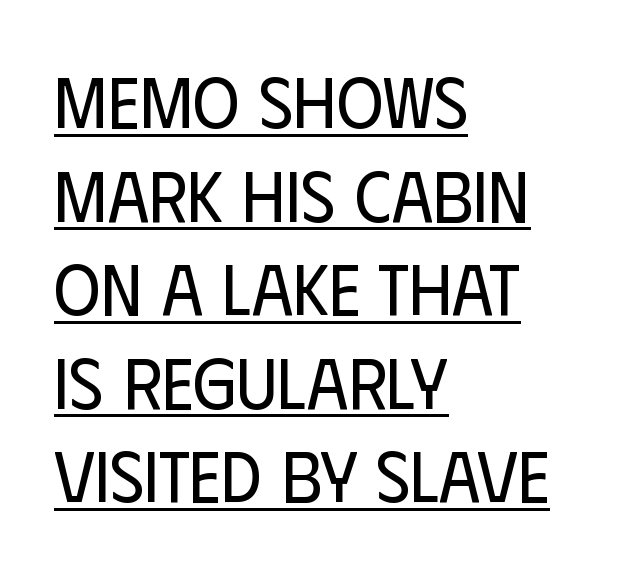
Q: Is the text bold? A: No.
Q: Is the text italic (slanted)? A: No, it is upright.
Q: Is the typeface a serif or a sans-serif typeface? A: Sans-serif.
Q: Is the text underlined? A: Yes.
Q: How is the paragraph aligned? A: Left-aligned.
Q: Is the spacing between letters normal or unusually wide? A: Normal.
Q: Is the spacing between lines tight, normal or loose? A: Normal.
Q: Width (condensed, normal, or wide)? A: Condensed.
Q: Stroke contrast? A: Low.
Q: x-height? A: Large.
Q: Monospaced? A: No.
